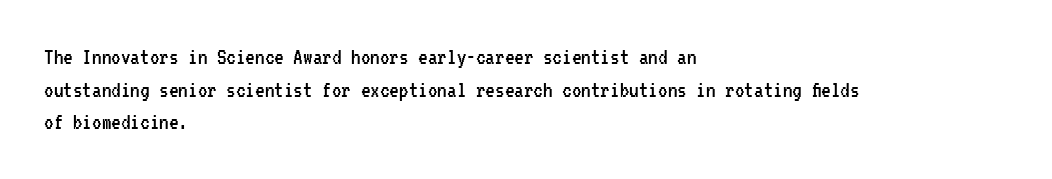
Q: Is the text bold? A: No.
Q: Is the text italic (slanted)? A: No, it is upright.
Q: Is the text underlined? A: No.
Q: How is the paragraph aligned? A: Left-aligned.
Q: Is the spacing between letters normal or unusually wide? A: Normal.
Q: Is the spacing between lines tight, normal or loose? A: Normal.
